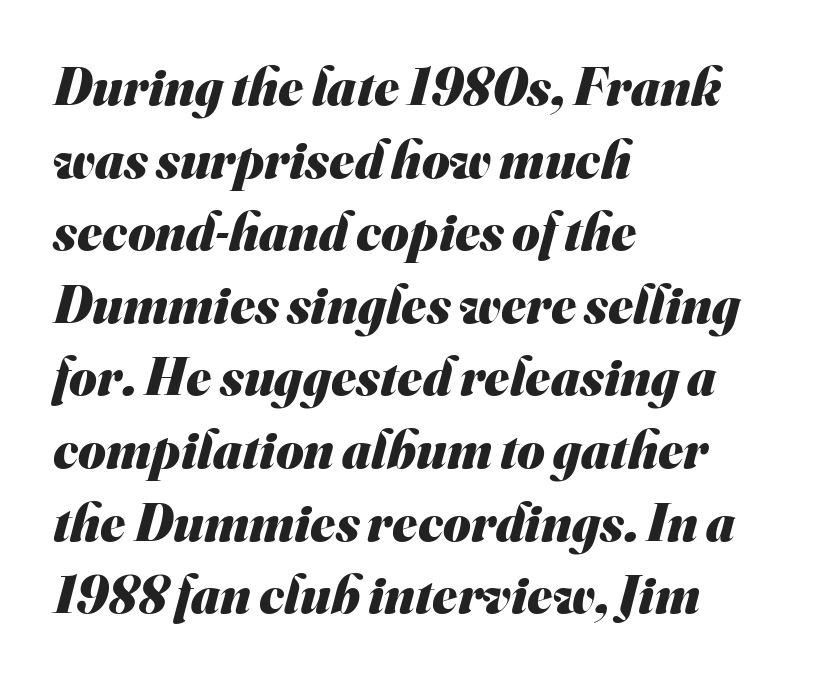
The rendering uses natural spacing where letterforms have individual widths. These words are printed bold, with thick strokes throughout. Standard letterfit; no display-style spreading of the glyphs. The passage shown stacks its lines at a standard gap. No feet cap the strokes, marking this as sans-serif type. Reading down the block, your eye returns to a fixed left position each line.
